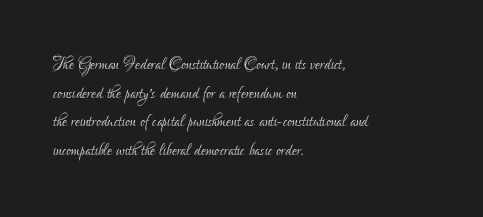
Check the space under the baseline: it is left empty. Characters follow at the spacing the type designer built in. These glyphs show unthickened strokes, regular width or finer. A typesetter would call this leading conventional body-copy spacing. The compositor pushed each line to the left boundary.
